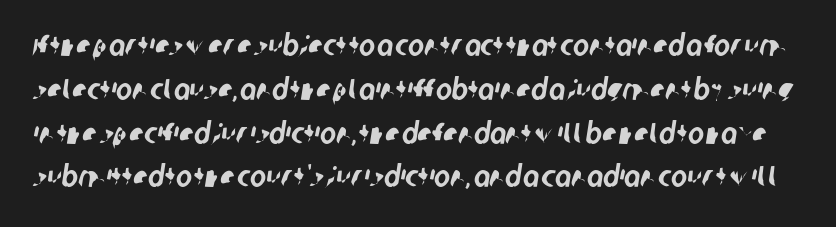
The image shows 30 px condensed sans-serif type; set normal line spacing (1.46x), normal letter spacing, not underlined; low stroke contrast and a large x-height.
